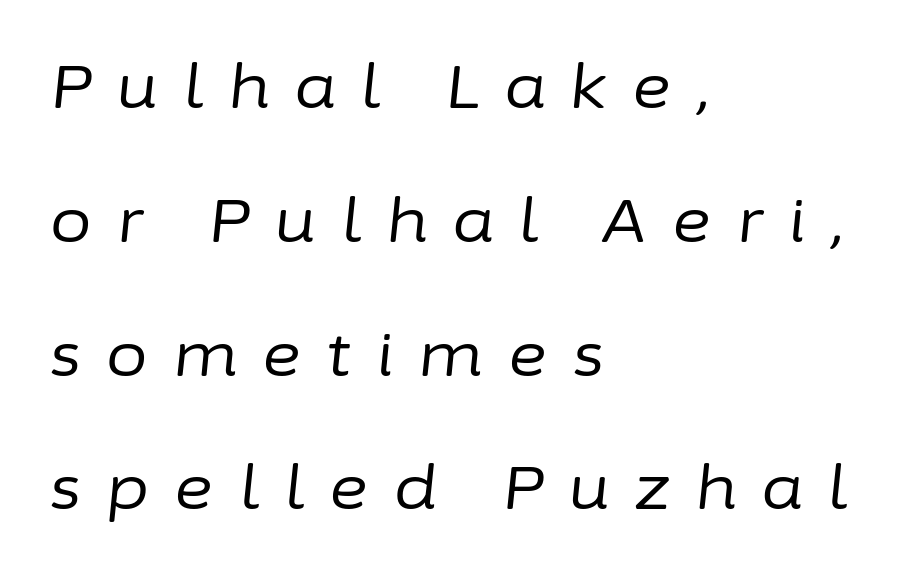
The image shows 60 px regular-weight type, italic (leaning right); set left-aligned, loose line spacing (2.23x), unusually wide letter spacing (+0.42 em), not underlined; low stroke contrast and a medium x-height.
